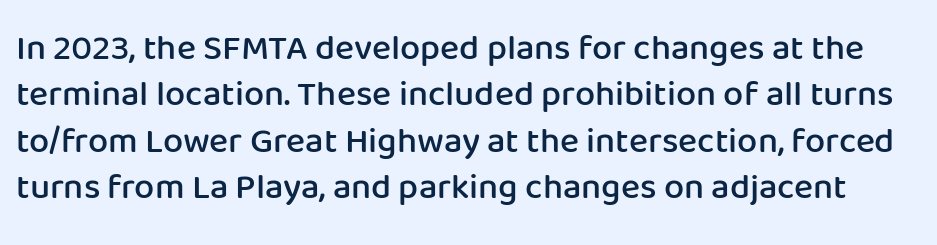
Q: Is the text bold? A: Semi-bold.
Q: Is the text italic (slanted)? A: No, it is upright.
Q: Is the typeface a serif or a sans-serif typeface? A: Sans-serif.
Q: Is the text underlined? A: No.
Q: Is the spacing between letters normal or unusually wide? A: Normal.
Q: Is the spacing between lines tight, normal or loose? A: Normal.
Q: Width (condensed, normal, or wide)? A: Normal.
Q: Stroke contrast? A: Low.
Q: x-height? A: Medium.
Q: Monospaced? A: No.
